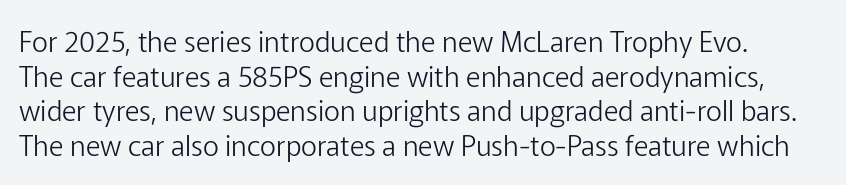
The image shows 28 px light sans-serif type, upright; set line spacing 1.24x, normal letter spacing, not underlined; low stroke contrast and a medium x-height.
